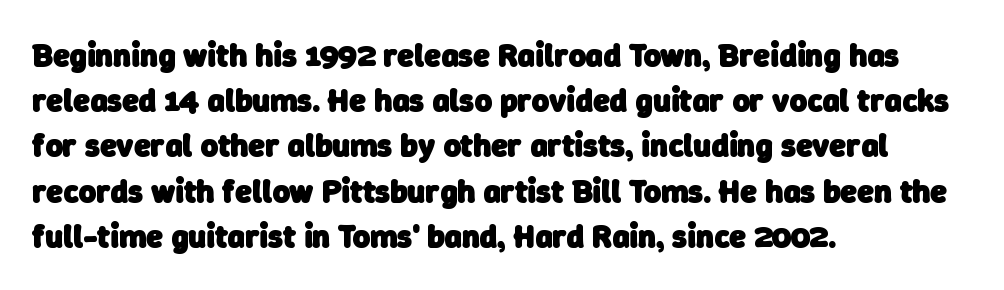
The passage shown is typeset with a sans-serif family. The strip under each line holds only bare page. The passage shown is typed in a proportional face where columns would drift. The face used here is rendered with its standard letterfit. Notice how descenders clear the ascenders below comfortably — that's standard leading. Which margin do the lines hug? The left one — the right edge is uneven.
